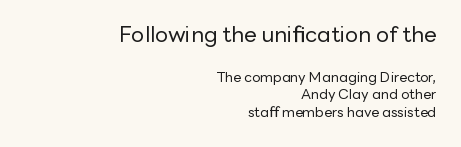
The image shows 22 px text type, upright; set right-aligned, normal line spacing (1.27x), normal letter spacing, not underlined; the first (top) block is 1.57x larger.
